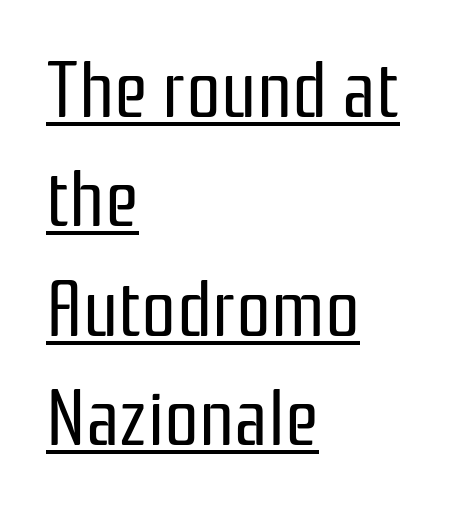
{"serif": "no", "italic": "no", "bold": "no", "weight": "regular", "width": "condensed", "stroke_contrast": "low", "x_height": "medium", "monospaced": "no", "underline": "yes", "align": "left", "line_spacing": "normal", "line_spacing_ratio": 1.42, "letter_spacing": "normal", "letter_spacing_em": 0.0, "glyph_px": 77}
